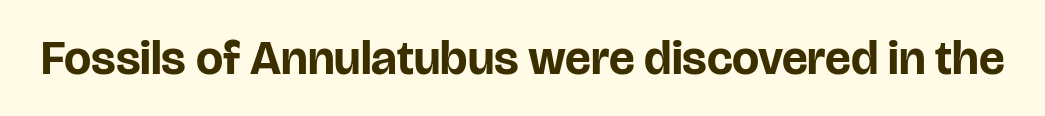
Q: Is the text bold? A: Yes.
Q: Is the text italic (slanted)? A: No, it is upright.
Q: Is the typeface a serif or a sans-serif typeface? A: Sans-serif.
Q: Is the text underlined? A: No.
Q: Is the spacing between letters normal or unusually wide? A: Normal.
Q: Width (condensed, normal, or wide)? A: Normal.
Q: Stroke contrast? A: Low.
Q: x-height? A: Large.
Q: Monospaced? A: No.
